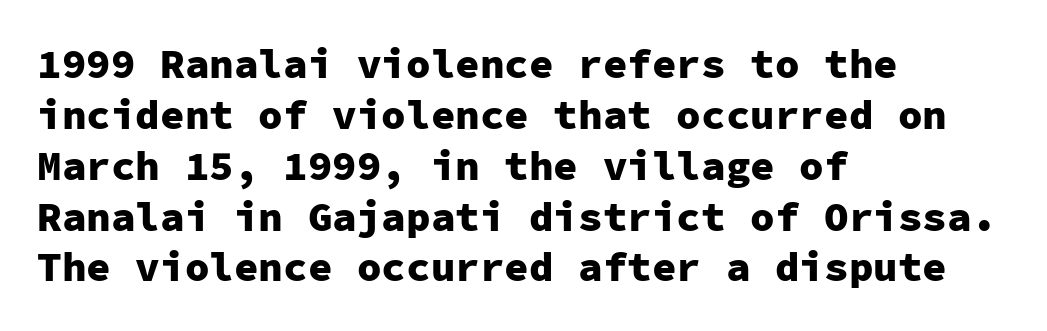
Typesetter's note: full bold, strokes at maximum text heaviness. This sample is left-justified, so line endings fall wherever the words run out. The face used here is monospaced, like something from a code editor. Type without underlining. Quick note: not italic, upright.
